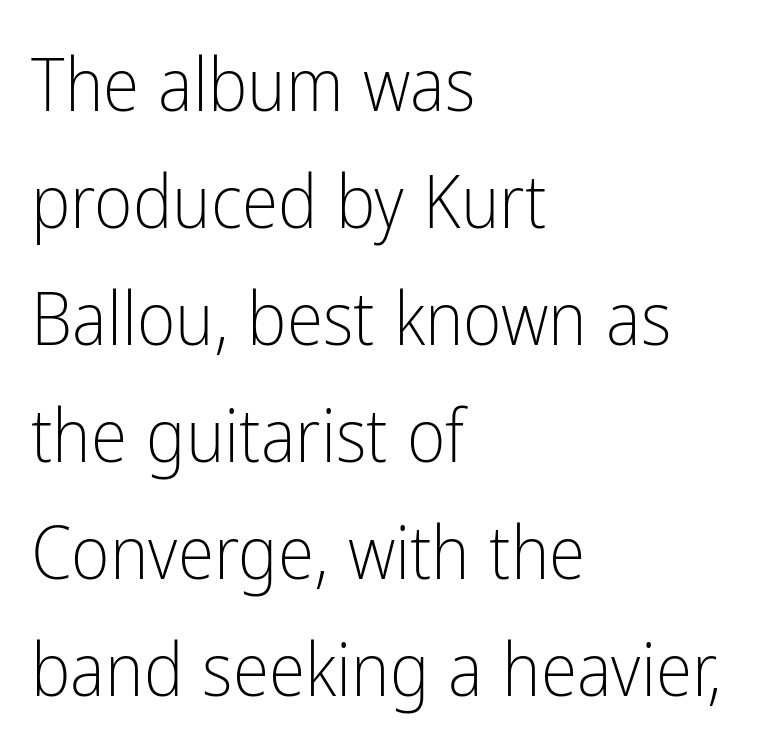
{"serif": "no", "italic": "no", "bold": "no", "weight": "light", "width": "condensed", "stroke_contrast": "low", "x_height": "medium", "monospaced": "no", "underline": "no", "align": "left", "line_spacing": "normal", "line_spacing_ratio": 1.58, "letter_spacing": "normal", "letter_spacing_em": 0.0, "glyph_px": 74}
